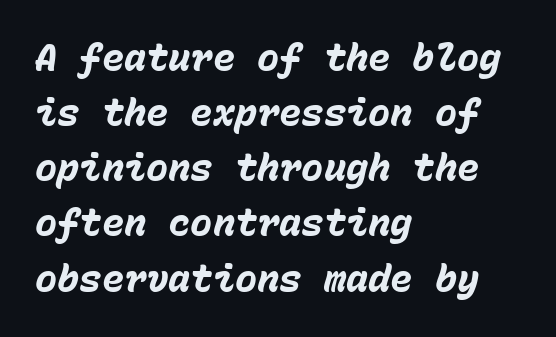
The image shows 37 px heavy type, italic (leaning right), monospaced; set left-aligned, normal line spacing (1.49x), normal letter spacing, not underlined; low stroke contrast and a medium x-height.
